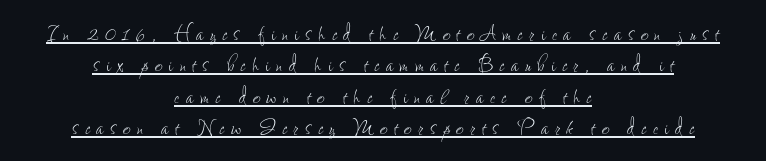
No extra ink here — the face is not bold. Someone cranked the tracking dial way up on this one. Both edges are ragged and mirror each other, which tells us the setting is centered.
